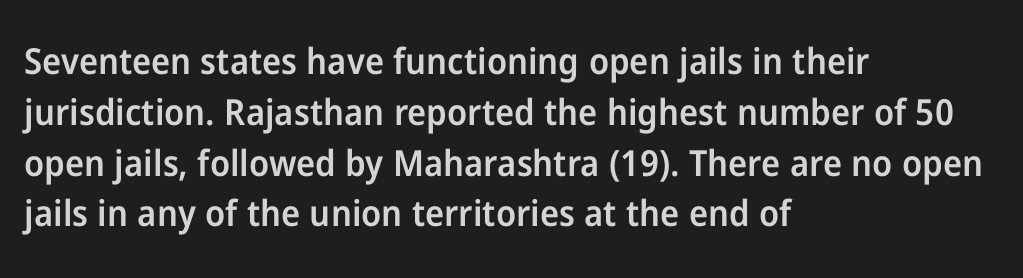
The specimen omits any rule beneath the text block's lines. Firm but not heavy-handed strokes: this text is semibold. Horizontal bands of white between lines are of average thickness. Note the varied advance widths — an 'i' is clearly narrower than an 'm'. In terms of posture, this sample is upright. Classification — sans serif.
